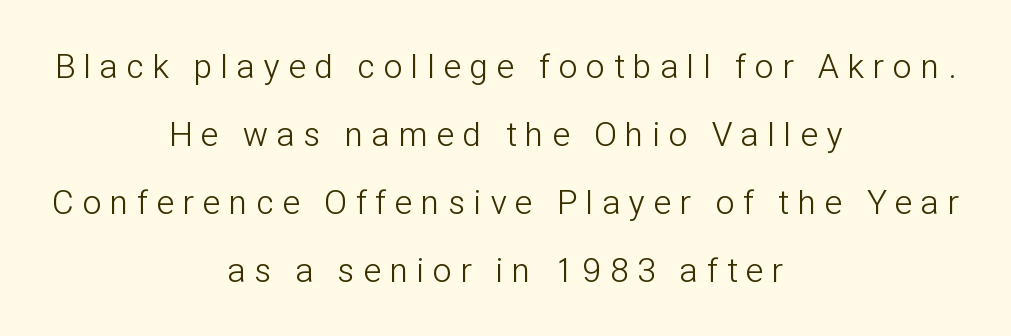
Q: Is the text bold? A: No.
Q: Is the text italic (slanted)? A: No, it is upright.
Q: Is the typeface a serif or a sans-serif typeface? A: Sans-serif.
Q: Is the text underlined? A: No.
Q: How is the paragraph aligned? A: Centered.
Q: Is the spacing between letters normal or unusually wide? A: Unusually wide.
Q: Is the spacing between lines tight, normal or loose? A: Loose.
Q: Width (condensed, normal, or wide)? A: Condensed.
Q: Stroke contrast? A: Low.
Q: x-height? A: Medium.
Q: Monospaced? A: No.
